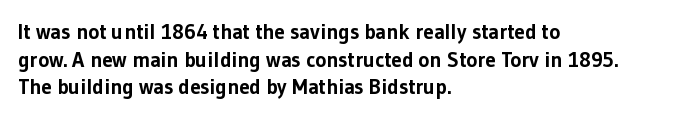
Q: Is the text bold? A: Yes.
Q: Is the text italic (slanted)? A: No, it is upright.
Q: Is the text underlined? A: No.
Q: How is the paragraph aligned? A: Left-aligned.
Q: Is the spacing between letters normal or unusually wide? A: Normal.
Q: Is the spacing between lines tight, normal or loose? A: Normal.
